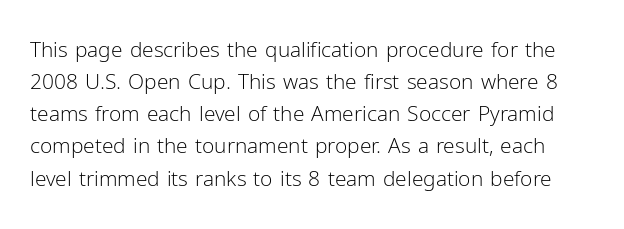
The image shows 21 px text type, upright; set normal line spacing (1.53x), normal letter spacing, not underlined.
